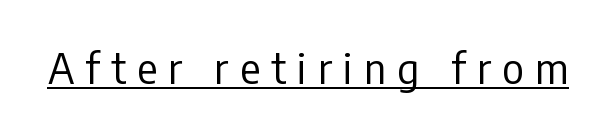
{"serif": "no", "italic": "no", "bold": "no", "weight": "regular", "width": "condensed", "stroke_contrast": "low", "x_height": "medium", "monospaced": "no", "underline": "yes", "letter_spacing": "wide", "letter_spacing_em": 0.27, "glyph_px": 42}
